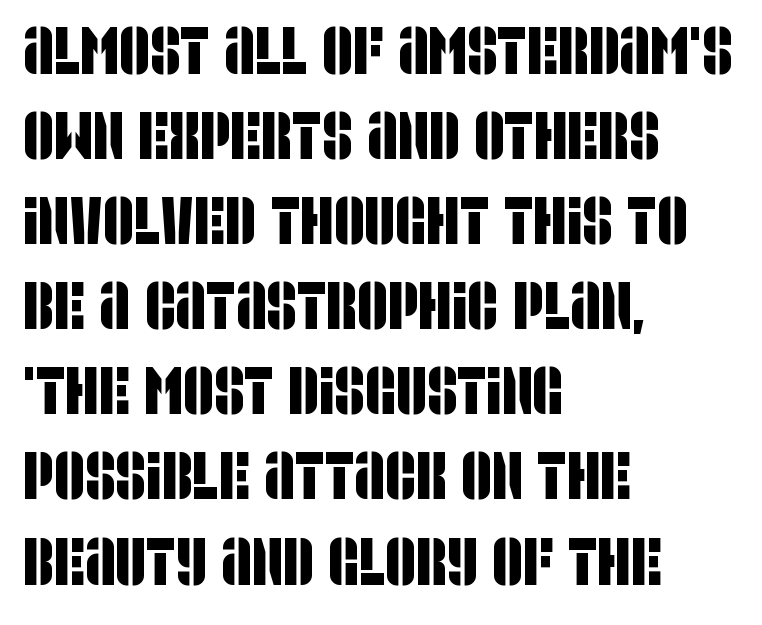
{"serif": "no", "width": "condensed", "stroke_contrast": "low", "x_height": "large", "monospaced": "no", "underline": "no", "align": "left", "line_spacing": "normal", "line_spacing_ratio": 1.27, "letter_spacing": "normal", "letter_spacing_em": 0.0, "glyph_px": 67}
